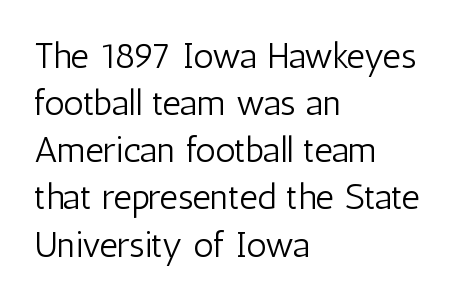
The image shows 36 px light, condensed sans-serif type, upright; set left-aligned, normal line spacing (1.31x), normal letter spacing, not underlined; low stroke contrast and a medium x-height.
